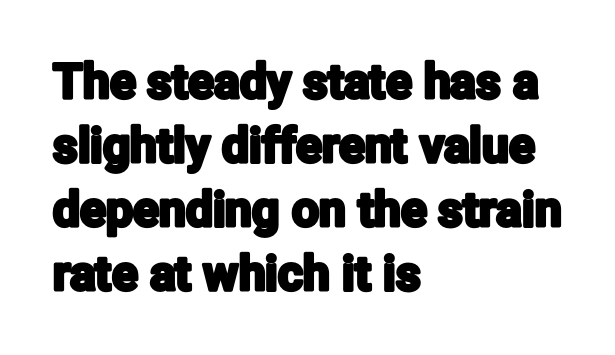
{"serif": "no", "italic": "no", "width": "condensed", "stroke_contrast": "low", "x_height": "medium", "monospaced": "no", "underline": "no", "align": "left", "line_spacing": "normal", "line_spacing_ratio": 1.33, "letter_spacing": "normal", "letter_spacing_em": 0.0, "glyph_px": 48}
